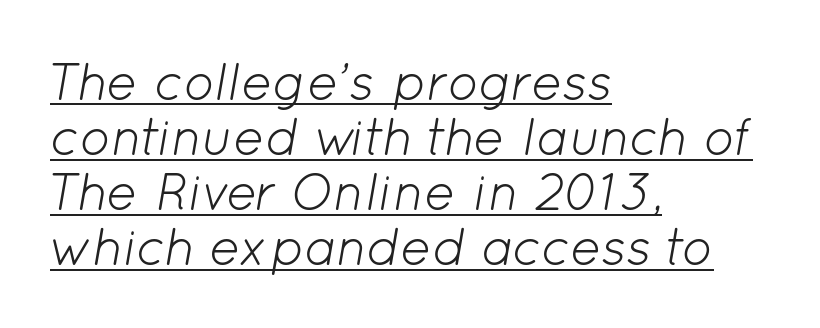
Honestly, the underline is the first thing you notice here. Each letter keeps its own natural width here, so spacing adapts to shape. Visually the block forms a straight wall on the left and a jagged coastline on the right. Each new line begins almost immediately beneath the previous one. The typesetting does not lean heavy: it is not bold.
